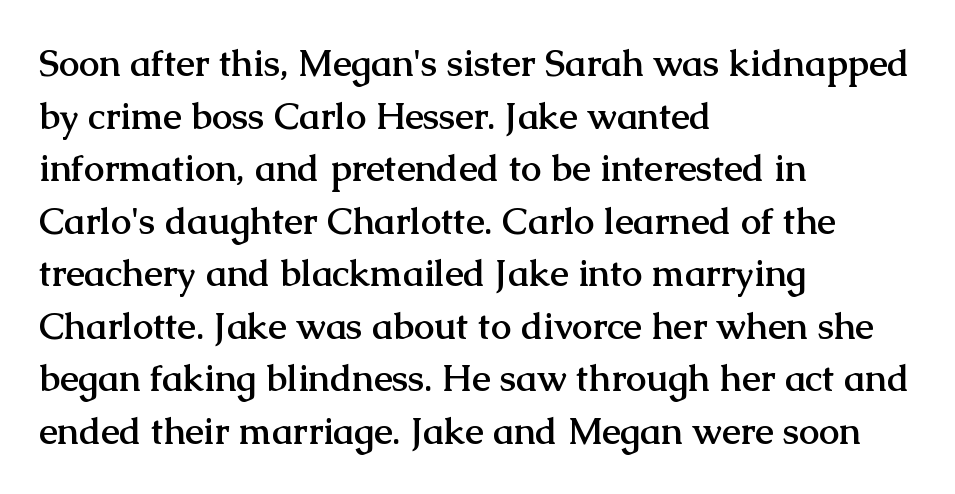
{"serif": "yes", "italic": "no", "bold": "yes", "weight": "semibold", "width": "normal", "stroke_contrast": "medium", "x_height": "medium", "monospaced": "no", "underline": "no", "align": "left", "line_spacing": "normal", "line_spacing_ratio": 1.42, "letter_spacing": "normal", "letter_spacing_em": 0.0, "glyph_px": 37}
